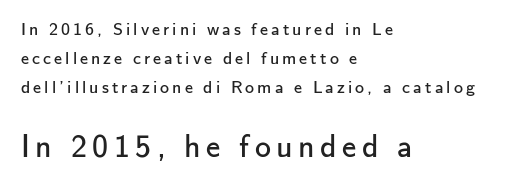
The image shows 32 px regular-weight sans-serif type, upright; set left-aligned, normal line spacing (1.6x), not underlined; the second (bottom) block is 1.78x larger; low stroke contrast and a small x-height.
